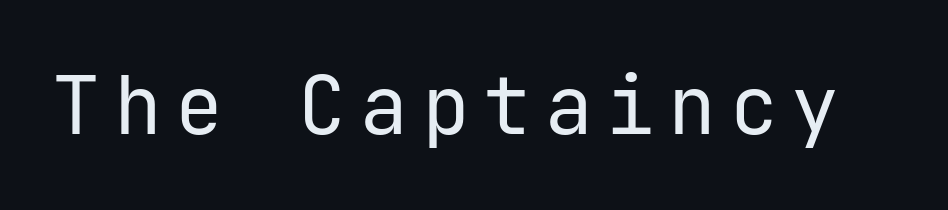
{"serif": "no", "italic": "no", "bold": "no", "weight": "regular", "width": "normal", "stroke_contrast": "low", "x_height": "medium", "underline": "no", "glyph_px": 80}
